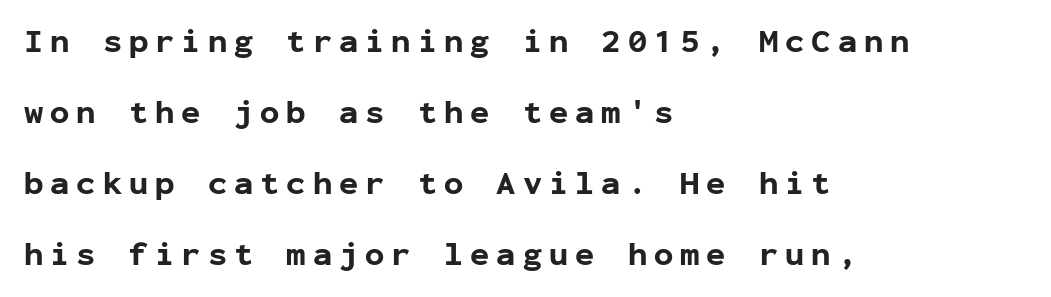
The image shows 32 px bold sans-serif type, upright, monospaced; set left-aligned, loose line spacing (2.22x), unusually wide letter spacing (+0.22 em), not underlined; low stroke contrast and a medium x-height.
